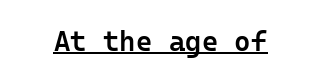
Q: Is the text bold? A: Semi-bold.
Q: Is the text italic (slanted)? A: No, it is upright.
Q: Is the typeface a serif or a sans-serif typeface? A: Sans-serif.
Q: Is the text underlined? A: Yes.
Q: Is the spacing between letters normal or unusually wide? A: Normal.
Q: Width (condensed, normal, or wide)? A: Normal.
Q: Stroke contrast? A: Low.
Q: x-height? A: Medium.
Q: Monospaced? A: Yes.
